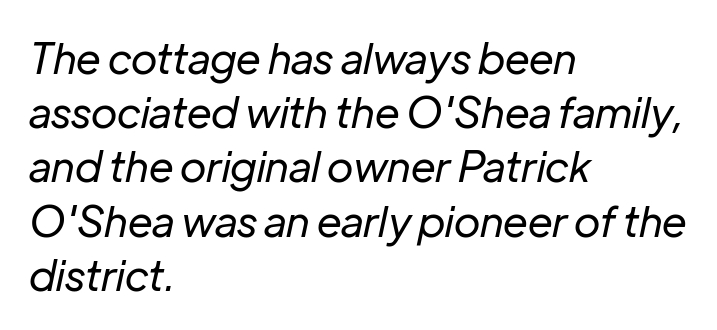
The font's italic variant was chosen for this text. The space between consecutive lines is moderate. Nothing heavy about these letters — not bold at all. Note the varied advance widths — an 'i' is clearly narrower than an 'm'. Descenders are the only things crossing below the line.
